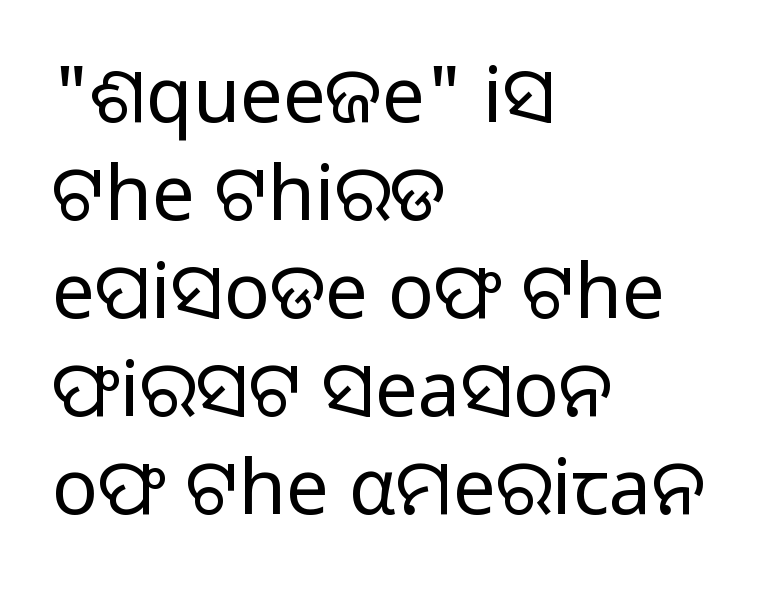
The image shows 76 px light sans-serif type, upright; set left-aligned, normal line spacing (1.29x), normal letter spacing, not underlined; low stroke contrast and a medium x-height.
